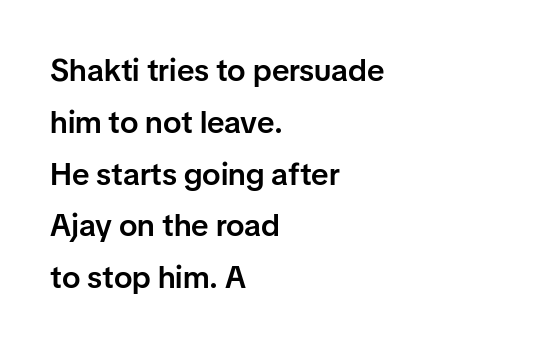
The image shows 31 px semibold sans-serif type, upright; set left-aligned, normal line spacing (1.67x), normal letter spacing, not underlined; low stroke contrast and a medium x-height.
